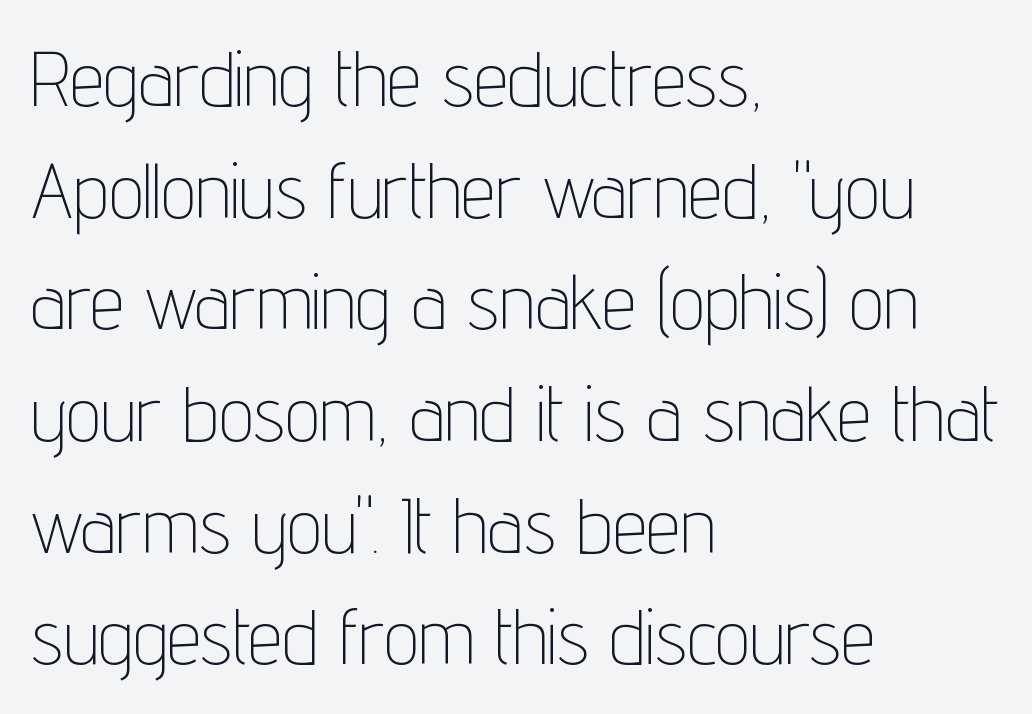
{"serif": "no", "italic": "no", "bold": "no", "weight": "thin", "width": "condensed", "stroke_contrast": "low", "x_height": "medium", "monospaced": "no", "underline": "no", "align": "left", "line_spacing": "normal", "line_spacing_ratio": 1.45, "letter_spacing": "normal", "letter_spacing_em": 0.0, "glyph_px": 77}
